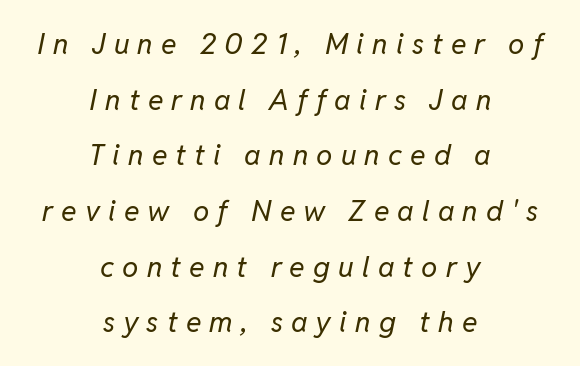
Q: Is the text bold? A: No.
Q: Is the text italic (slanted)? A: Yes, it leans right by about 11 degrees.
Q: Is the text underlined? A: No.
Q: How is the paragraph aligned? A: Centered.
Q: Is the spacing between letters normal or unusually wide? A: Unusually wide.
Q: Is the spacing between lines tight, normal or loose? A: Loose.
Q: Width (condensed, normal, or wide)? A: Normal.
Q: Stroke contrast? A: Low.
Q: x-height? A: Medium.
Q: Monospaced? A: No.
